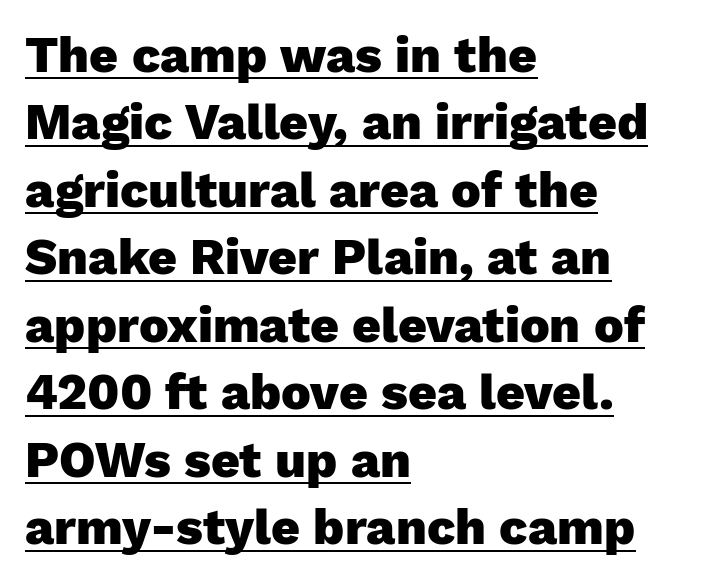
Spacing verdict: proportional, widths tailored to each character. To sum up the face: it is a sans, with no serifs. A typographer would call this underscored text. These lines carry a lot of weight — the face is fully bold. The line-height multiplier appears to be the usual default.
